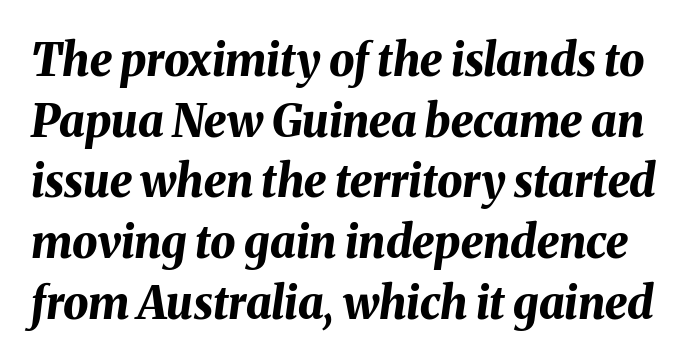
Q: Is the text bold? A: Yes.
Q: Is the text italic (slanted)? A: Yes, it leans right by about 8 degrees.
Q: Is the text underlined? A: No.
Q: Is the spacing between letters normal or unusually wide? A: Normal.
Q: Is the spacing between lines tight, normal or loose? A: Normal.
Q: Width (condensed, normal, or wide)? A: Normal.
Q: Stroke contrast? A: Medium.
Q: x-height? A: Medium.
Q: Monospaced? A: No.
